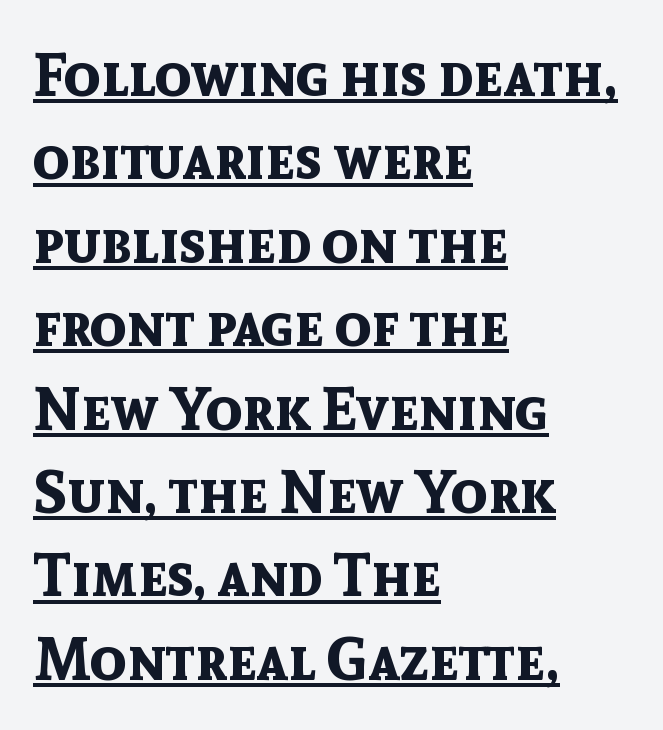
The rendering keeps characters at their native spacing. The font is running at its bold setting. A rule runs beneath these lines of type. Type style note: lacks serifs.
